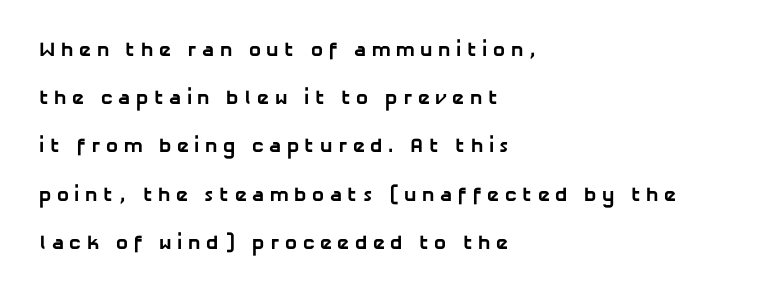
{"bold": "yes", "underline": "no", "align": "left", "line_spacing": "loose", "line_spacing_ratio": 2.41, "letter_spacing": "wide", "letter_spacing_em": 0.28, "glyph_px": 20}
